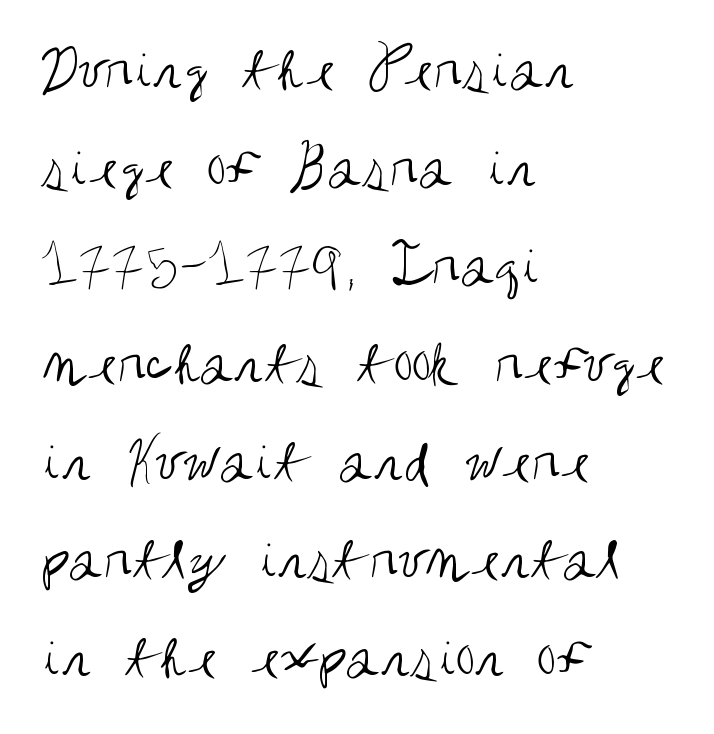
The image shows 64 px regular-weight, condensed sans-serif type; set left-aligned, normal line spacing (1.53x), normal letter spacing, not underlined; medium stroke contrast and a large x-height.
